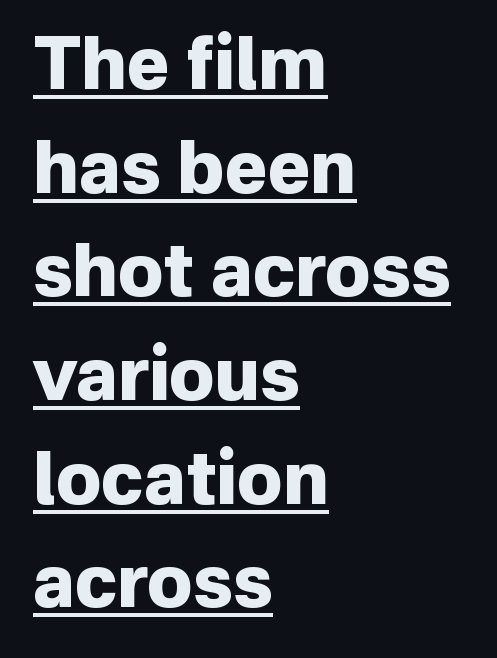
{"serif": "no", "italic": "no", "bold": "yes", "weight": "heavy", "width": "normal", "stroke_contrast": "low", "x_height": "medium", "monospaced": "no", "underline": "yes", "align": "left", "line_spacing": "normal", "line_spacing_ratio": 1.44, "letter_spacing": "normal", "letter_spacing_em": 0.0, "glyph_px": 72}
